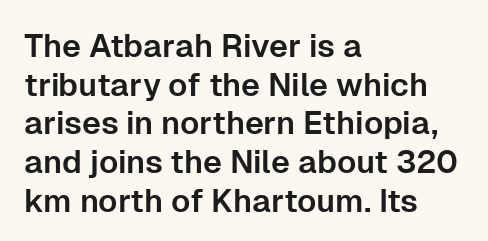
{"serif": "no", "italic": "no", "width": "normal", "stroke_contrast": "low", "x_height": "medium", "monospaced": "no", "underline": "no", "align": "left", "line_spacing_ratio": 1.21, "letter_spacing": "normal", "letter_spacing_em": 0.0, "glyph_px": 32}
